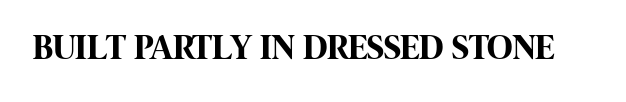
The glyphs have the mass of a bold cut. The type sits square on the baseline with zero lean. Nobody drew a line under any word here. Short note: letters normally spaced. Each letter keeps its own natural width here, so spacing adapts to shape.
